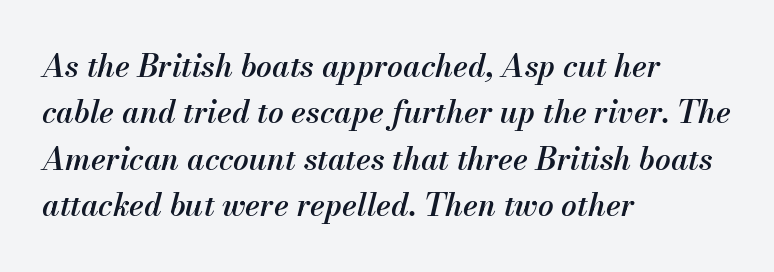
Characters are canted at an angle relative to the baseline's perpendicular. Words appear dense and cohesive because spacing is normal. A bit beefed up — I'd call it semibold rather than bold. Line starts are locked; line ends wander.
